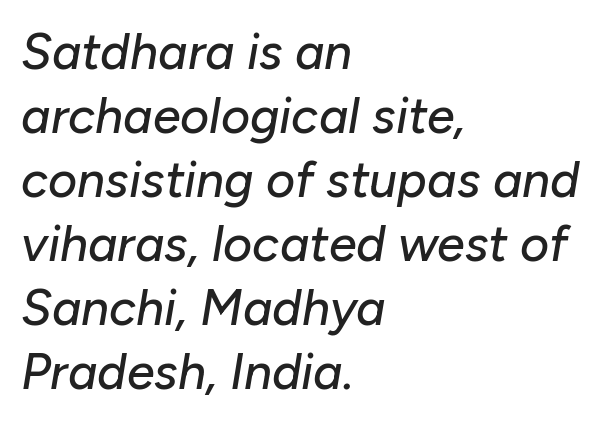
{"italic": "yes", "lean": "right", "slant_degrees": 10, "width": "normal", "stroke_contrast": "low", "x_height": "medium", "monospaced": "no", "underline": "no", "align": "left", "line_spacing": "normal", "line_spacing_ratio": 1.28, "letter_spacing": "normal", "letter_spacing_em": 0.0, "glyph_px": 50}
